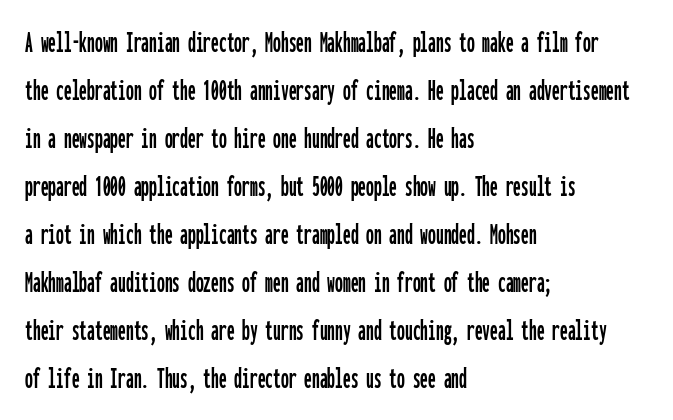
Q: Is the text italic (slanted)? A: No, it is upright.
Q: Is the typeface a serif or a sans-serif typeface? A: Sans-serif.
Q: Is the text underlined? A: No.
Q: How is the paragraph aligned? A: Left-aligned.
Q: Is the spacing between letters normal or unusually wide? A: Normal.
Q: Is the spacing between lines tight, normal or loose? A: Normal.
Q: Width (condensed, normal, or wide)? A: Condensed.
Q: Stroke contrast? A: Low.
Q: x-height? A: Medium.
Q: Monospaced? A: Yes.
